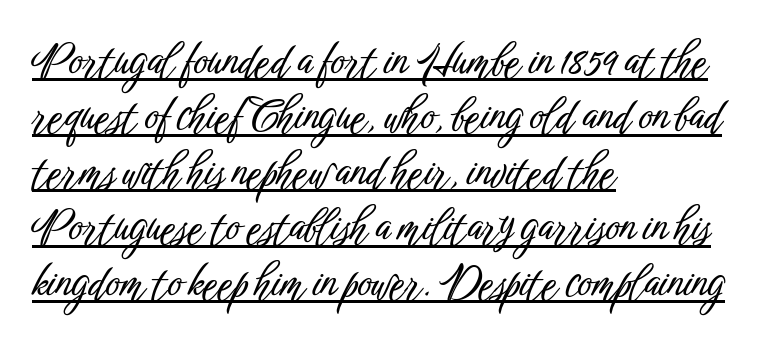
The rendering anchors every line to the left-hand side. The typesetter has applied underlining to the passage shown. Regarding serifs, this sample does without them.
